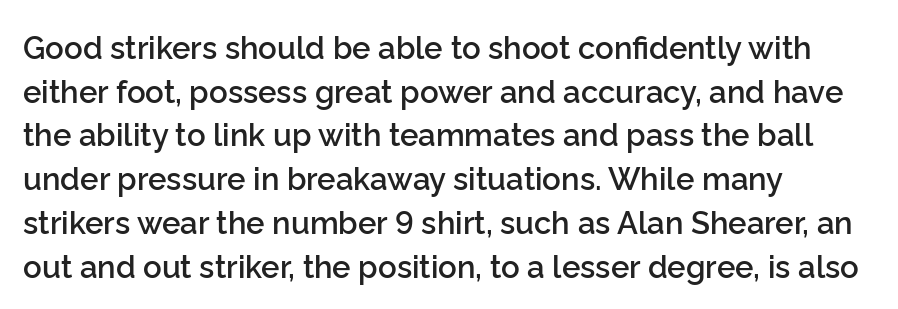
{"serif": "no", "italic": "no", "bold": "semi", "weight": "semibold", "width": "normal", "stroke_contrast": "low", "x_height": "medium", "monospaced": "no", "underline": "no", "align": "left", "line_spacing": "normal", "line_spacing_ratio": 1.41, "letter_spacing": "normal", "letter_spacing_em": 0.0, "glyph_px": 31}
